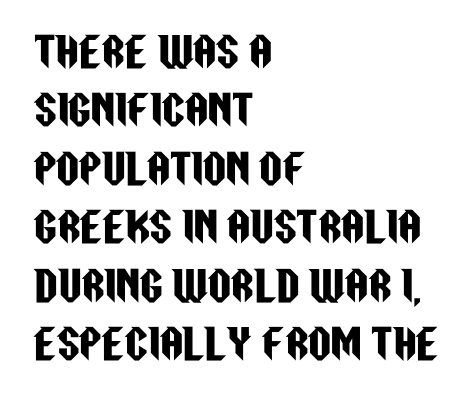
The image shows 40 px condensed sans-serif type, upright; set left-aligned, normal line spacing (1.46x), normal letter spacing, not underlined; low stroke contrast and a large x-height.
